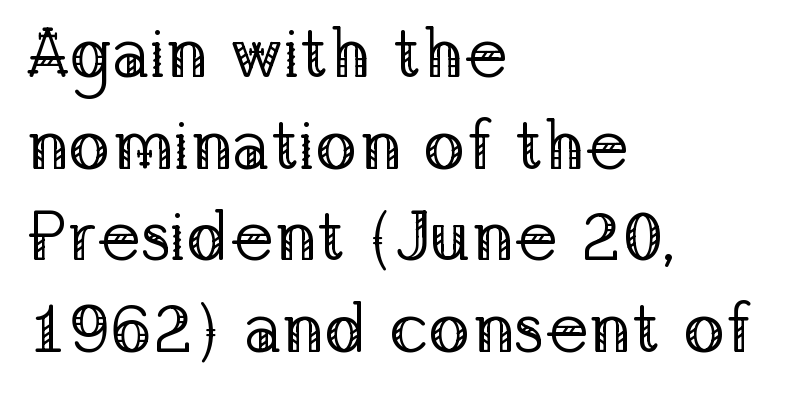
{"serif": "yes", "italic": "no", "bold": "no", "weight": "regular", "width": "normal", "stroke_contrast": "low", "x_height": "medium", "monospaced": "no", "underline": "no", "align": "left", "line_spacing": "normal", "line_spacing_ratio": 1.31, "letter_spacing": "normal", "letter_spacing_em": 0.0, "glyph_px": 70}
